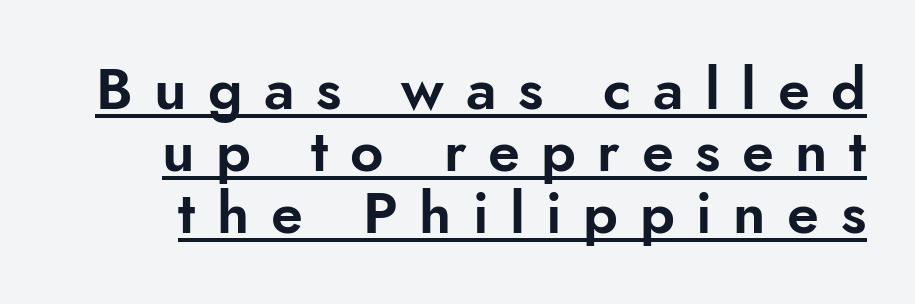
No feet cap the strokes, marking this as sans-serif type. Italic? Not at all — the glyphs are vertical. Do the characters align in a grid? No, the font is proportional. There is plenty of visible air inserted between adjacent glyphs. Descenders here cross a horizontal rule under the line. This block would grow much taller if given ordinary leading; it's compressed now.
